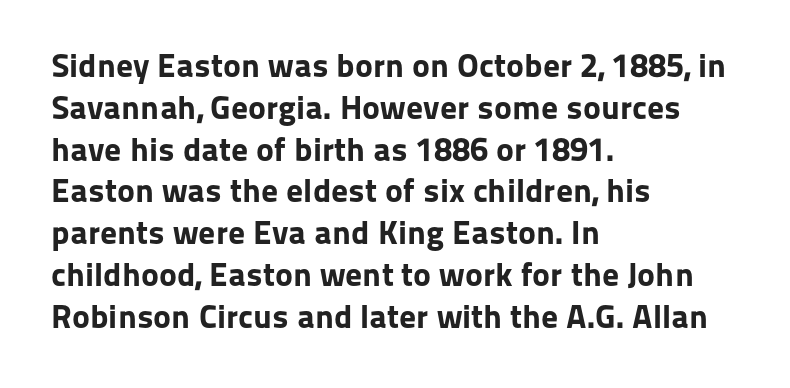
Q: Is the text bold? A: Yes.
Q: Is the text italic (slanted)? A: No, it is upright.
Q: Is the typeface a serif or a sans-serif typeface? A: Sans-serif.
Q: Is the text underlined? A: No.
Q: How is the paragraph aligned? A: Left-aligned.
Q: Is the spacing between letters normal or unusually wide? A: Normal.
Q: Width (condensed, normal, or wide)? A: Normal.
Q: Stroke contrast? A: Low.
Q: x-height? A: Medium.
Q: Monospaced? A: No.
